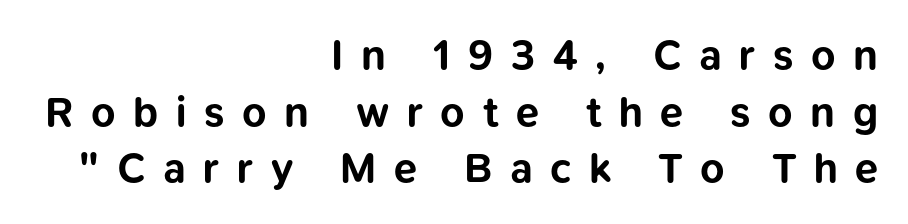
Q: Is the text bold? A: Yes.
Q: Is the text italic (slanted)? A: No, it is upright.
Q: Is the typeface a serif or a sans-serif typeface? A: Sans-serif.
Q: Is the text underlined? A: No.
Q: How is the paragraph aligned? A: Right-aligned.
Q: Is the spacing between letters normal or unusually wide? A: Unusually wide.
Q: Is the spacing between lines tight, normal or loose? A: Normal.
Q: Width (condensed, normal, or wide)? A: Normal.
Q: Stroke contrast? A: Low.
Q: x-height? A: Medium.
Q: Monospaced? A: No.
